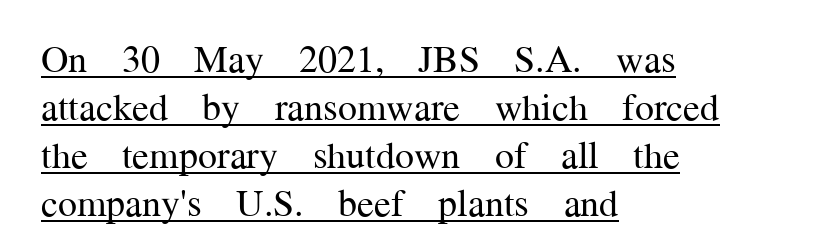
The image shows 38 px regular-weight serif type, upright; set left-aligned, normal line spacing (1.26x), normal letter spacing, underlined; medium stroke contrast and a medium x-height.
